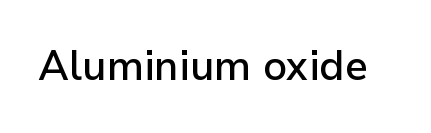
The image shows 41 px semibold sans-serif type, upright; set normal letter spacing, not underlined; low stroke contrast and a medium x-height.
